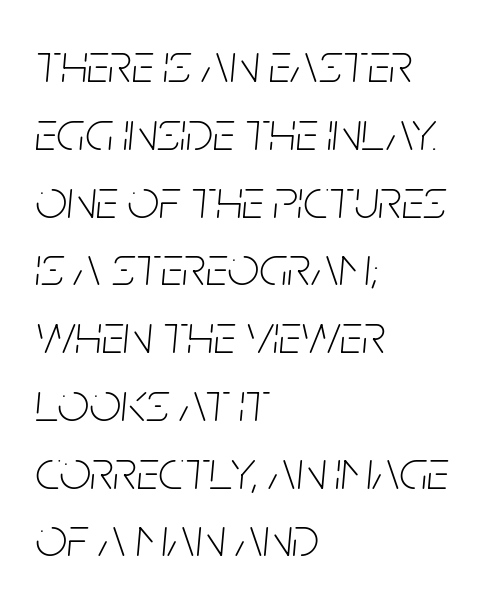
The image shows 56 px thin, condensed type, italic (leaning right); set left-aligned, line spacing 1.21x, normal letter spacing, not underlined; low stroke contrast and a large x-height.
